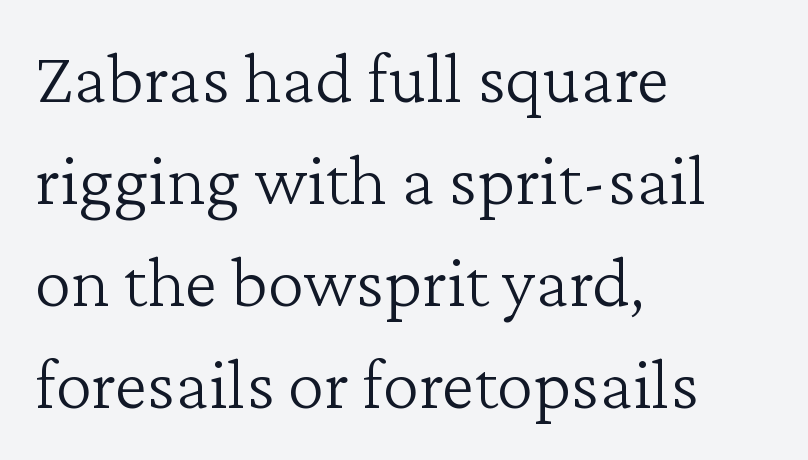
{"serif": "yes", "italic": "no", "bold": "no", "weight": "light", "width": "normal", "stroke_contrast": "low", "x_height": "medium", "monospaced": "no", "underline": "no", "align": "left", "line_spacing": "normal", "line_spacing_ratio": 1.38, "letter_spacing": "normal", "letter_spacing_em": 0.0, "glyph_px": 74}
